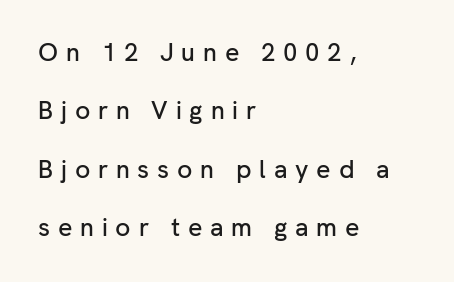
The image shows 25 px text type, upright; set left-aligned, loose line spacing (2.34x), unusually wide letter spacing (+0.31 em), not underlined.
